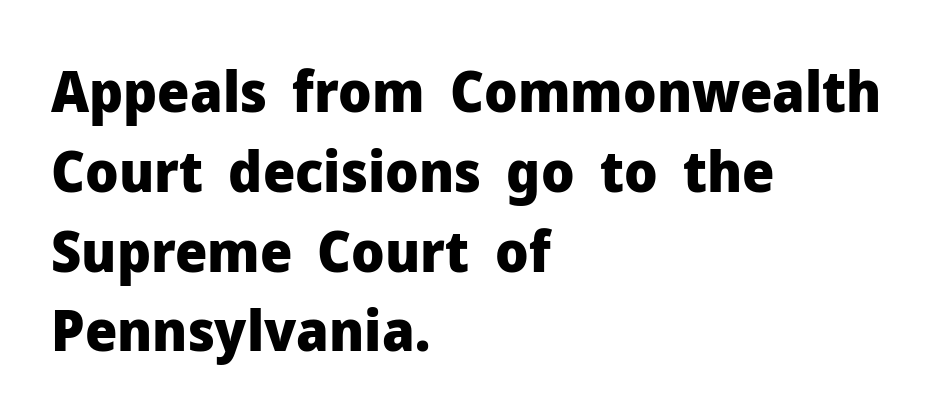
The sample has been set heavy, in full bold. Classification — sans serif. The words here are not underlined. What's the leading like? Ordinary, nothing unusual. Think of a printed novel: that variable character pitch is what you see here.
